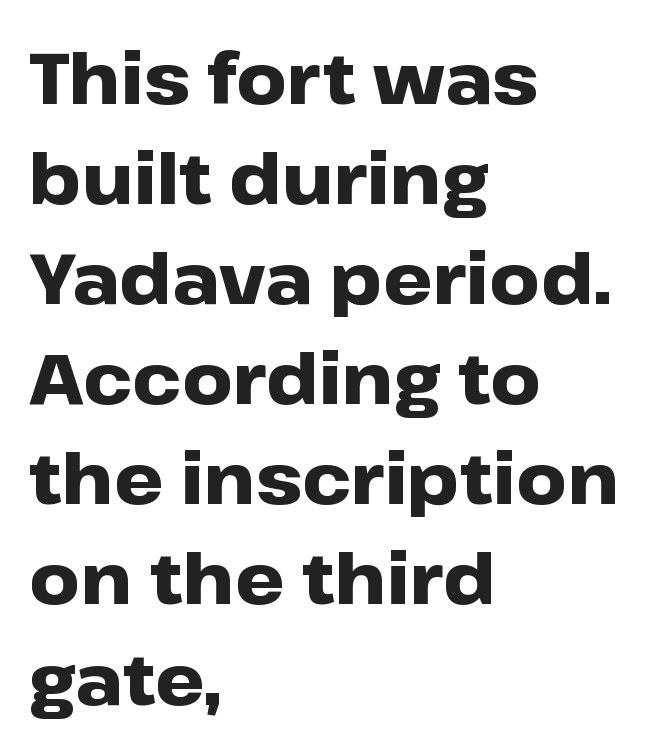
{"serif": "no", "italic": "no", "bold": "yes", "weight": "heavy", "width": "wide", "stroke_contrast": "low", "x_height": "medium", "monospaced": "no", "underline": "no", "align": "left", "line_spacing": "normal", "line_spacing_ratio": 1.43, "letter_spacing": "normal", "letter_spacing_em": 0.0, "glyph_px": 70}
